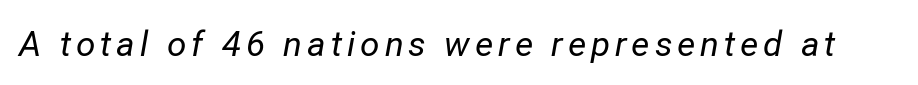
The image shows 35 px regular-weight type, italic (leaning right); set not underlined; low stroke contrast and a medium x-height.
